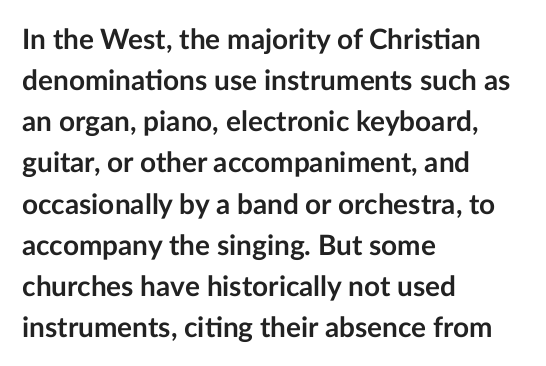
Q: Is the text bold? A: Yes.
Q: Is the text italic (slanted)? A: No, it is upright.
Q: Is the typeface a serif or a sans-serif typeface? A: Sans-serif.
Q: Is the text underlined? A: No.
Q: How is the paragraph aligned? A: Left-aligned.
Q: Is the spacing between letters normal or unusually wide? A: Normal.
Q: Is the spacing between lines tight, normal or loose? A: Normal.
Q: Width (condensed, normal, or wide)? A: Normal.
Q: Stroke contrast? A: Low.
Q: x-height? A: Medium.
Q: Monospaced? A: No.
